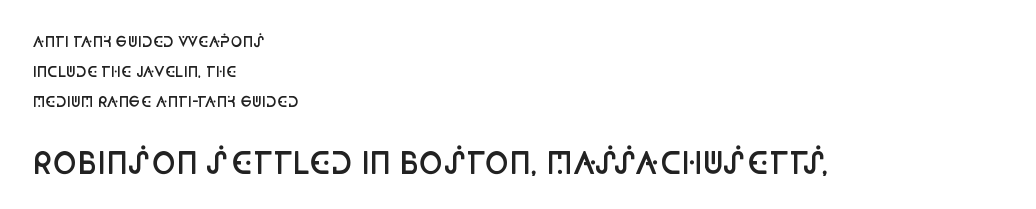
The image shows 29 px semibold, condensed sans-serif type, upright; set left-aligned, loose line spacing (2.13x), normal letter spacing, not underlined; the second (bottom) block is 2.07x larger; low stroke contrast and a large x-height.
